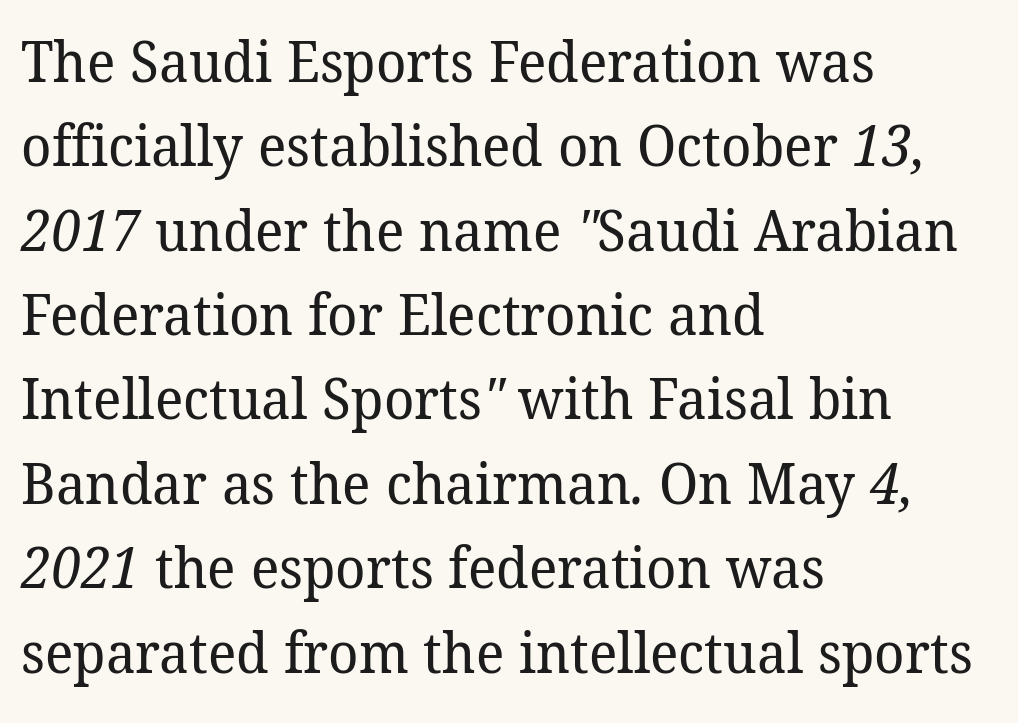
The image shows 57 px regular-weight serif type; set left-aligned, normal line spacing (1.48x), normal letter spacing, not underlined; low stroke contrast and a medium x-height.
